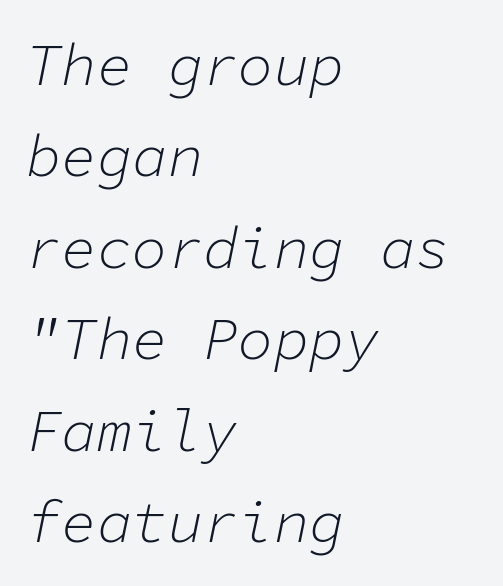
Is the stroke heavy? The answer is a plain regular-or-lighter. Only glyphs here, with clear space below each row. Compared with ordinary roman type, these characters are visibly tilted. The rendering anchors every line to the left-hand side.
